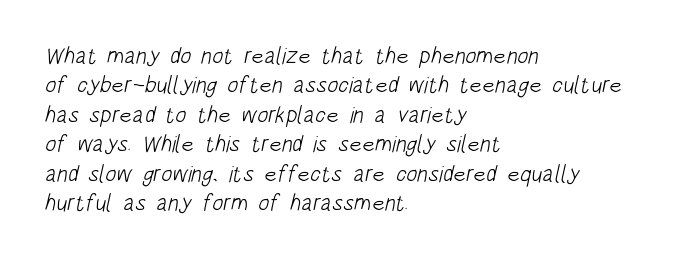
Q: Is the text bold? A: No.
Q: Is the text underlined? A: No.
Q: How is the paragraph aligned? A: Left-aligned.
Q: Is the spacing between letters normal or unusually wide? A: Normal.
Q: Is the spacing between lines tight, normal or loose? A: Normal.
